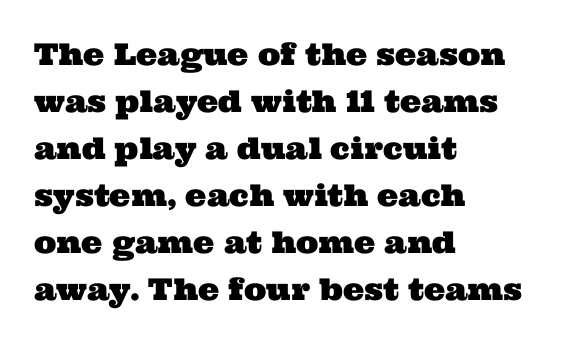
The image shows 30 px wide serif type; set left-aligned, normal line spacing (1.57x), normal letter spacing, not underlined; medium stroke contrast and a medium x-height.
